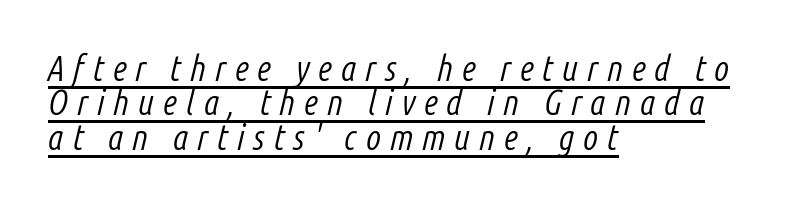
Q: Is the text bold? A: No.
Q: Is the text italic (slanted)? A: Yes, it leans right by about 14 degrees.
Q: Is the text underlined? A: Yes.
Q: How is the paragraph aligned? A: Left-aligned.
Q: Is the spacing between letters normal or unusually wide? A: Unusually wide.
Q: Is the spacing between lines tight, normal or loose? A: Tight.
Q: Width (condensed, normal, or wide)? A: Condensed.
Q: Stroke contrast? A: Low.
Q: x-height? A: Medium.
Q: Monospaced? A: No.
